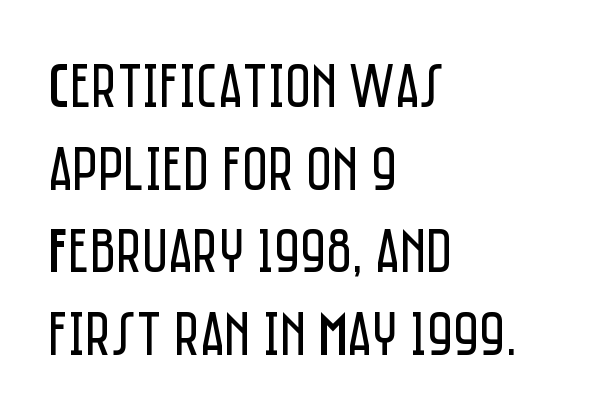
Students, observe: this is what conventionally led text looks like. Nothing heavy about these letters — not bold at all. Letters rest on an invisible, unmarked baseline. Tracking here is standard; glyphs follow each other at the usual distance. The rendering shows plain stroke endings on the letterforms — a sans-serif design. Visually the block forms a straight wall on the left and a jagged coastline on the right.
